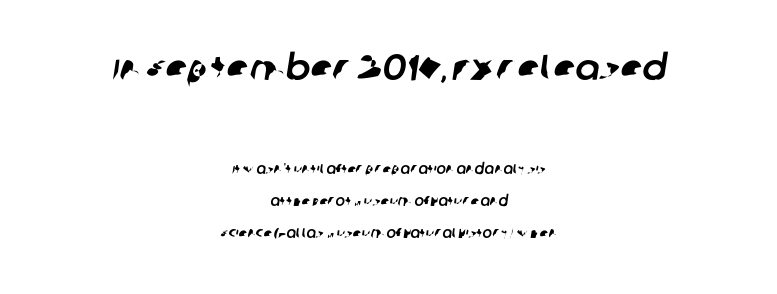
Check where the strokes stop: nothing finishes them off — pure sans. Any mark beneath the type? The region is blank. A typesetter would call this zero additional tracking. The letters advance in unequal steps, a hallmark of proportional type. The composition opens big and finishes small. The rag falls on both sides of this text block equally.
